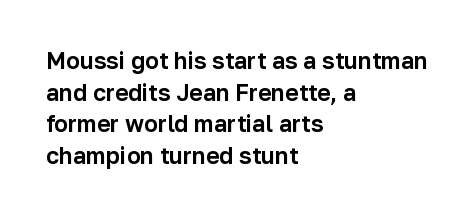
Q: Is the text italic (slanted)? A: No, it is upright.
Q: Is the text underlined? A: No.
Q: How is the paragraph aligned? A: Left-aligned.
Q: Is the spacing between letters normal or unusually wide? A: Normal.
Q: Is the spacing between lines tight, normal or loose? A: Normal.
